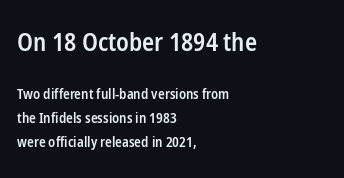
Each glyph is drawn with semibold strokes, heavier than normal yet not fully bold. Line starts are locked; line ends wander. The initial chunk of copy outweighs the following chunk in type size. Has an underline been added? It has not. The letters stand straight up with perfectly vertical stems.
